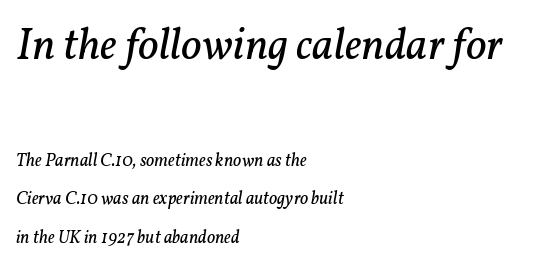
The image shows 45 px regular-weight serif type, italic (leaning right); set left-aligned, loose line spacing (2.13x), normal letter spacing, not underlined; the first (top) block is 2.5x larger; low stroke contrast and a medium x-height.
